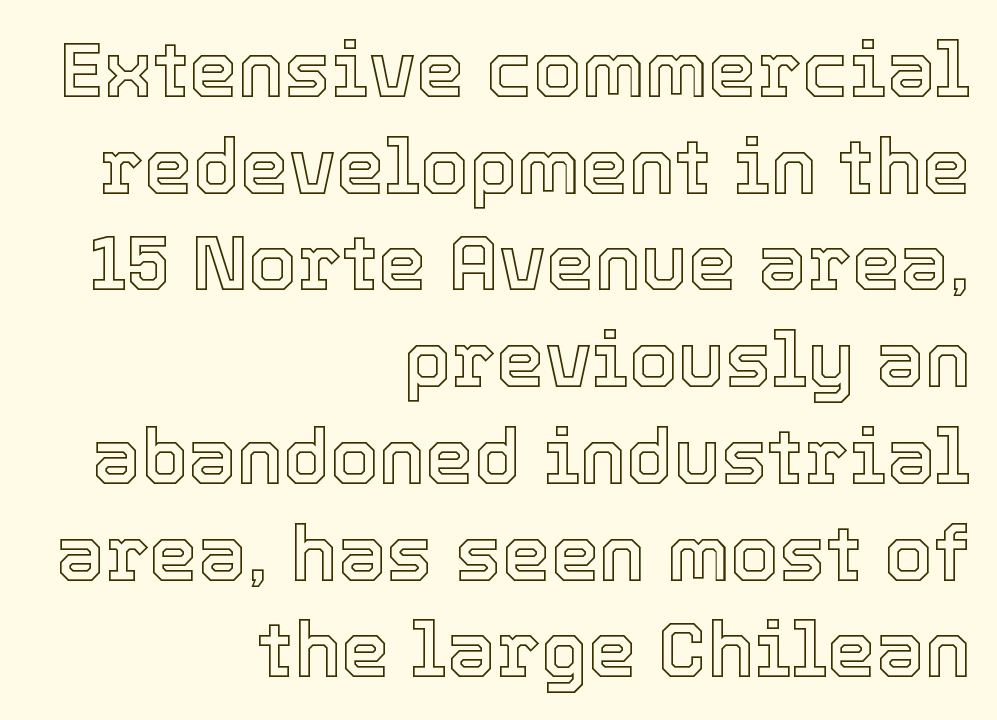
The image shows 78 px text type, upright; set right-aligned, line spacing 1.24x, normal letter spacing, not underlined; a medium x-height.
